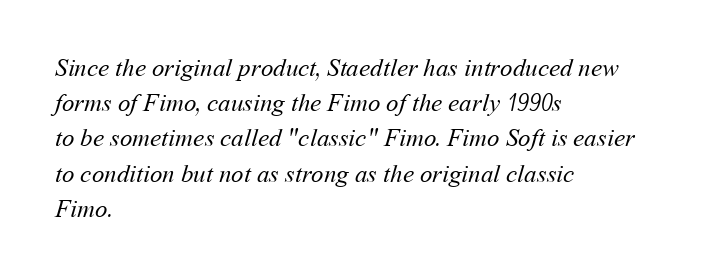
Q: Is the text bold? A: No.
Q: Is the text underlined? A: No.
Q: How is the paragraph aligned? A: Left-aligned.
Q: Is the spacing between letters normal or unusually wide? A: Normal.
Q: Is the spacing between lines tight, normal or loose? A: Normal.
